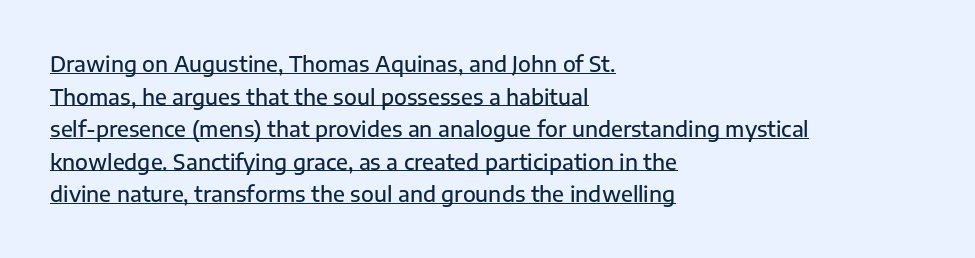
{"italic": "no", "bold": "semi", "underline": "yes", "align": "left", "line_spacing": "normal", "line_spacing_ratio": 1.55, "letter_spacing": "normal", "letter_spacing_em": 0.0, "glyph_px": 21}
